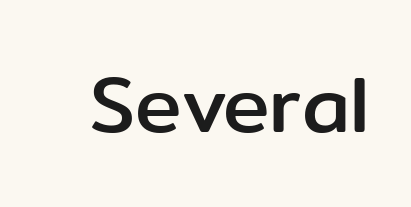
The image shows 78 px sans-serif type, upright; set normal letter spacing, not underlined; low stroke contrast and a medium x-height.
